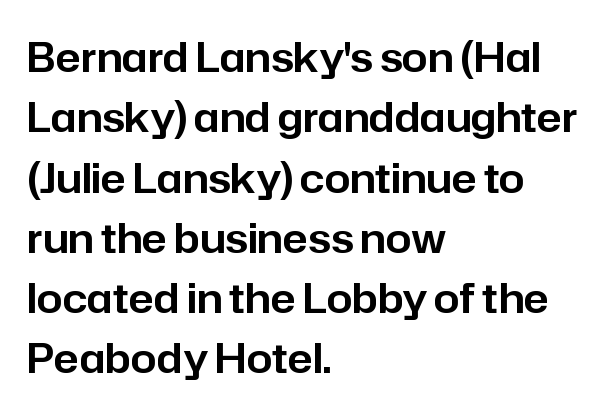
{"serif": "no", "italic": "no", "width": "normal", "stroke_contrast": "low", "x_height": "medium", "monospaced": "no", "underline": "no", "align": "left", "line_spacing": "normal", "line_spacing_ratio": 1.47, "letter_spacing": "normal", "letter_spacing_em": 0.0, "glyph_px": 41}
